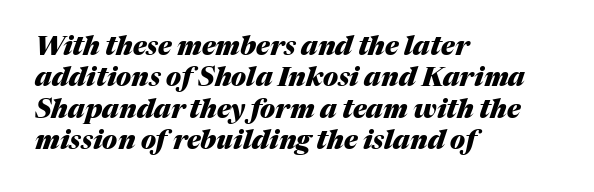
These lines carry a lot of weight — the face is fully bold. Look at the tracking — it's just the regular setting, nothing added. All the whitespace from short lines collects on the right. When letters slant like this, we call the style italic. The glyphs are unaccompanied by any horizontal stroke below them.
